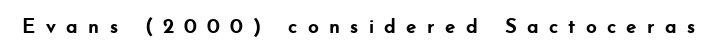
You could only call the tracking loose — the letters float apart. It's the straight-up-and-down kind of type. Is the type bold? Yes — the strokes are clearly thick and heavy. Descender tails drop into unmarked territory.
